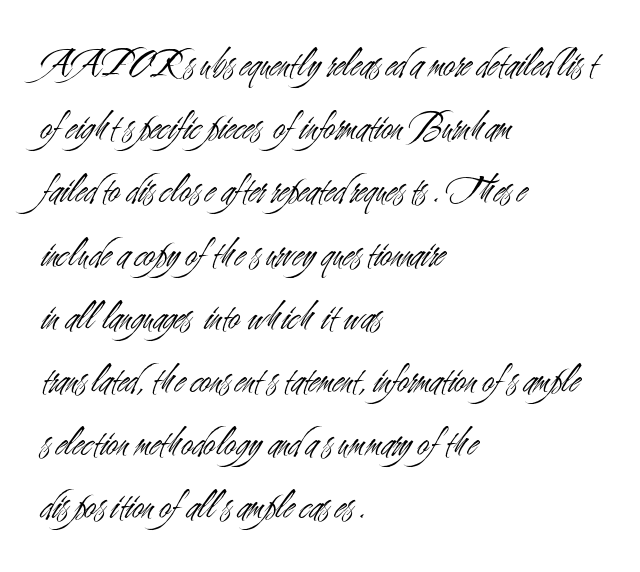
The image shows 40 px light, condensed sans-serif type; set left-aligned, normal line spacing (1.58x), normal letter spacing, not underlined; medium stroke contrast and a small x-height.
